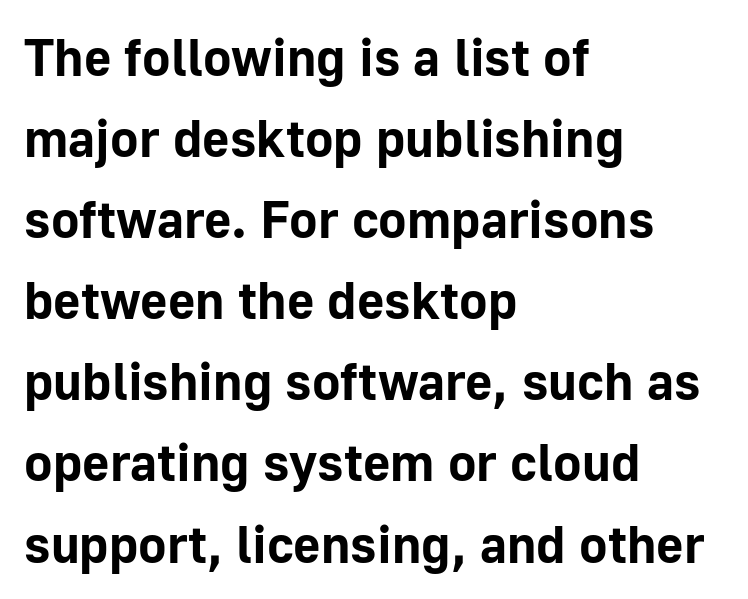
The typography opts for an upright posture over an oblique one. Compared with an ordinary text face, these strokes are far heavier — a full bold. You could not count columns in this text — the font is proportionally spaced. The text was rendered using a sans face with plain stroke endings. The face used here is rendered with its standard letterfit.
